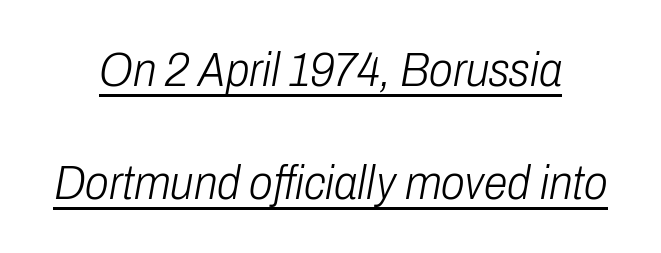
Q: Is the text bold? A: No.
Q: Is the text italic (slanted)? A: Yes, it leans right by about 10 degrees.
Q: Is the text underlined? A: Yes.
Q: Is the spacing between letters normal or unusually wide? A: Normal.
Q: Is the spacing between lines tight, normal or loose? A: Loose.
Q: Width (condensed, normal, or wide)? A: Condensed.
Q: Stroke contrast? A: Low.
Q: x-height? A: Medium.
Q: Monospaced? A: No.
